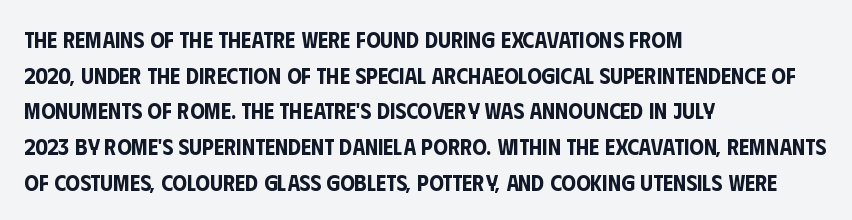
The image shows 23 px text type, upright; set left-aligned, normal line spacing (1.55x), normal letter spacing, not underlined.
